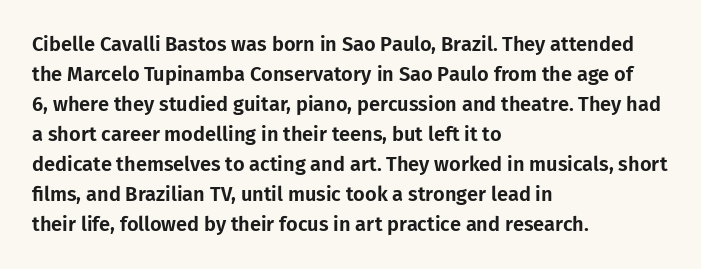
{"italic": "no", "underline": "no", "align": "left", "line_spacing": "normal", "line_spacing_ratio": 1.5, "letter_spacing": "normal", "letter_spacing_em": 0.0, "glyph_px": 20}
